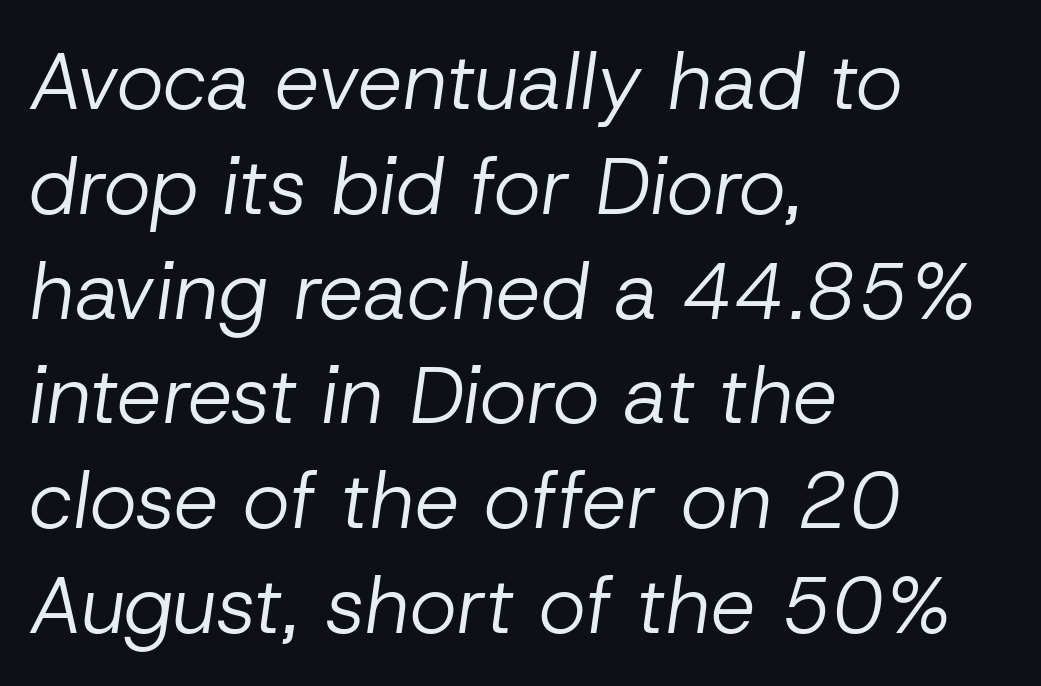
{"italic": "yes", "lean": "right", "slant_degrees": 8, "bold": "no", "weight": "regular", "width": "normal", "stroke_contrast": "low", "x_height": "medium", "monospaced": "no", "underline": "no", "align": "left", "line_spacing": "normal", "line_spacing_ratio": 1.31, "letter_spacing": "normal", "letter_spacing_em": 0.0, "glyph_px": 80}
